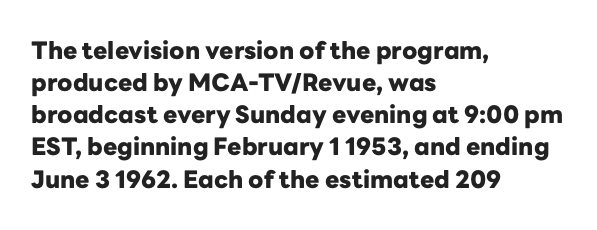
{"italic": "no", "bold": "yes", "underline": "no", "align": "left", "line_spacing": "normal", "line_spacing_ratio": 1.34, "letter_spacing": "normal", "letter_spacing_em": 0.0, "glyph_px": 24}
